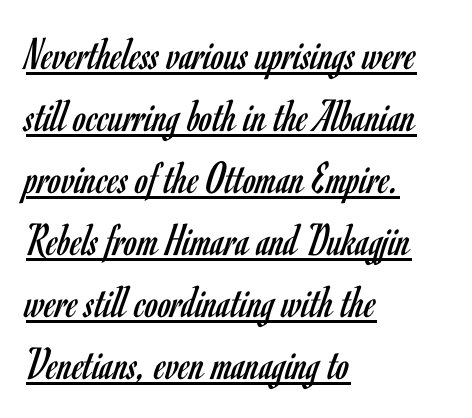
A typesetter would call this leading conventional body-copy spacing. Notice how the passage keeps a crisp vertical edge on the left only. Here the designer chose a conventional face with non-uniform glyph widths. What stands out about the letter spacing? Nothing — it is the standard amount. Stems and bowls with no extra thickness — not bold.
